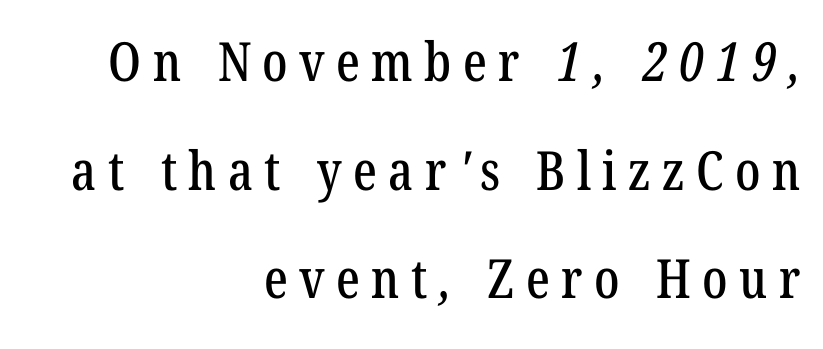
Baseline-to-baseline distance is far greater than the letter height. Underlining? Definitely not there. The paragraph has a hard right edge and a soft left edge. Observe the wide spacing: letters keep a clear distance from each other.
